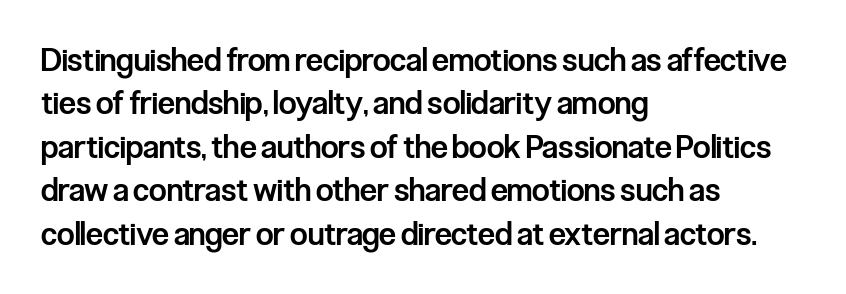
The image shows 31 px semibold, condensed sans-serif type, upright; set left-aligned, normal line spacing (1.4x), normal letter spacing, not underlined; low stroke contrast and a medium x-height.
